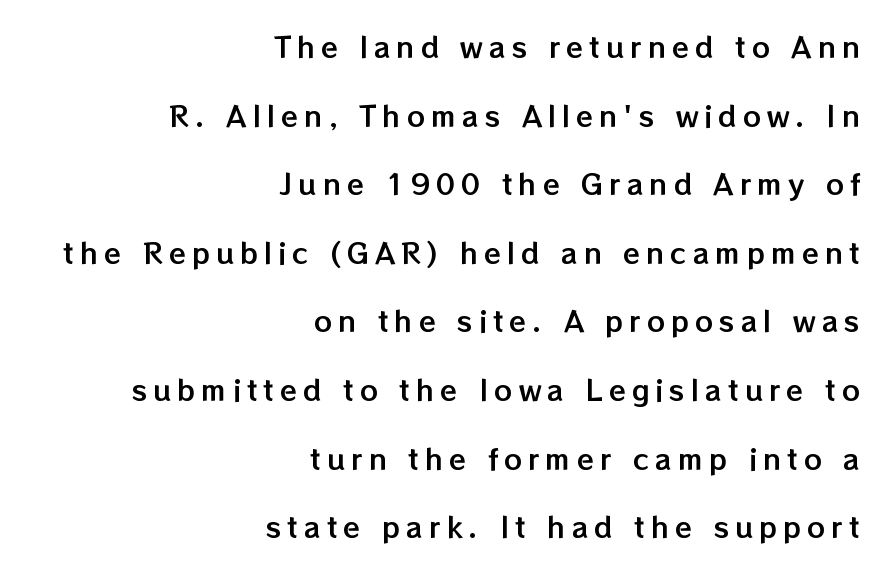
{"italic": "no", "width": "normal", "stroke_contrast": "low", "x_height": "medium", "monospaced": "no", "underline": "no", "align": "right", "line_spacing": "loose", "line_spacing_ratio": 2.45, "letter_spacing": "wide", "letter_spacing_em": 0.21, "glyph_px": 28}
